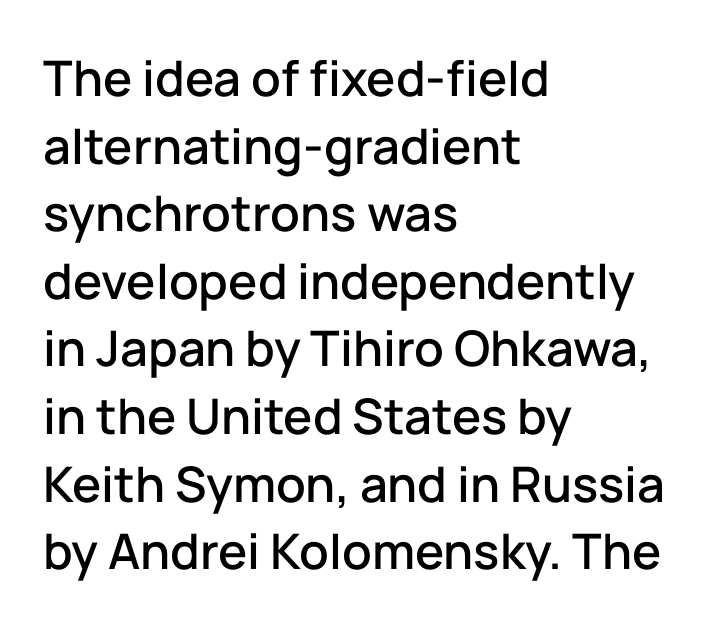
{"serif": "no", "italic": "no", "width": "normal", "stroke_contrast": "low", "x_height": "medium", "monospaced": "no", "underline": "no", "align": "left", "line_spacing": "normal", "line_spacing_ratio": 1.38, "letter_spacing": "normal", "letter_spacing_em": 0.0, "glyph_px": 49}
